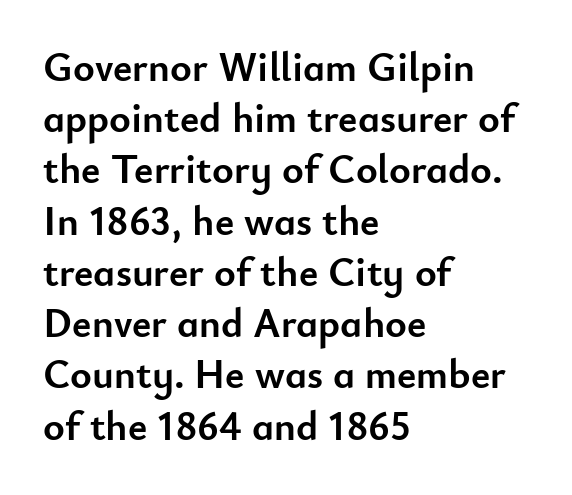
Check under the words: just untouched page. The face used here is proportionally spaced, like ordinary book or web type. In terms of leading, this rendering sits right in the middle. Reading down the block, your eye returns to a fixed left position each line. Look at the bottom of the vertical strokes: they stop flat, with no serifs. These lines were composed using upright roman letters.
